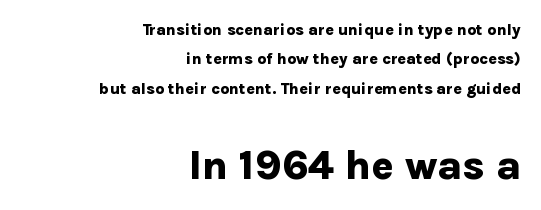
Q: Is the text bold? A: Yes.
Q: Is the text italic (slanted)? A: No, it is upright.
Q: Is the typeface a serif or a sans-serif typeface? A: Sans-serif.
Q: Is the text underlined? A: No.
Q: How is the paragraph aligned? A: Right-aligned.
Q: Is the spacing between letters normal or unusually wide? A: Normal.
Q: Which block of text is set in a larger size, the first (top) or the second (bottom)? A: The second (bottom) one.
Q: Width (condensed, normal, or wide)? A: Normal.
Q: Stroke contrast? A: Low.
Q: x-height? A: Medium.
Q: Monospaced? A: No.
